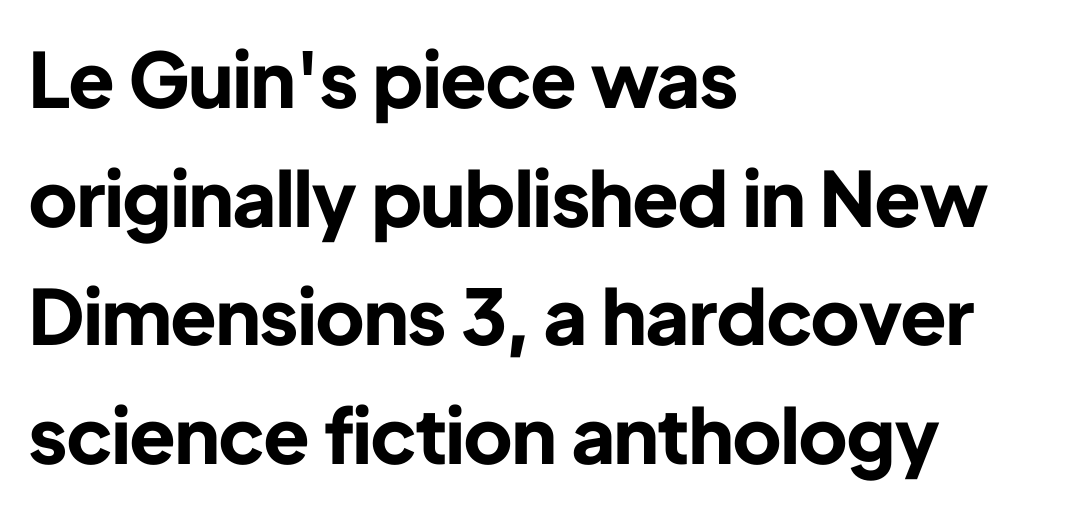
The image shows 76 px bold sans-serif type, upright; set left-aligned, normal line spacing (1.56x), normal letter spacing, not underlined; low stroke contrast and a medium x-height.
